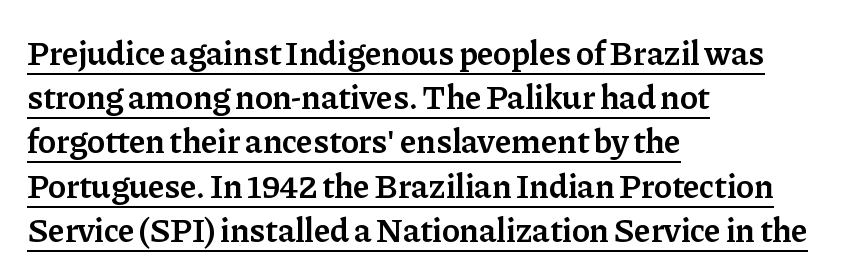
Varying glyph widths throughout — classic text-font behaviour. This sample uses a serif face. The glyphs have the mass of a demibold cut, below bold. Nobody touched the tracking dial on this one. Underlining? Definitely there.
